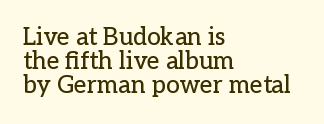
The image shows 24 px text type, upright; set left-aligned, tight line spacing (0.99x), normal letter spacing, not underlined.
